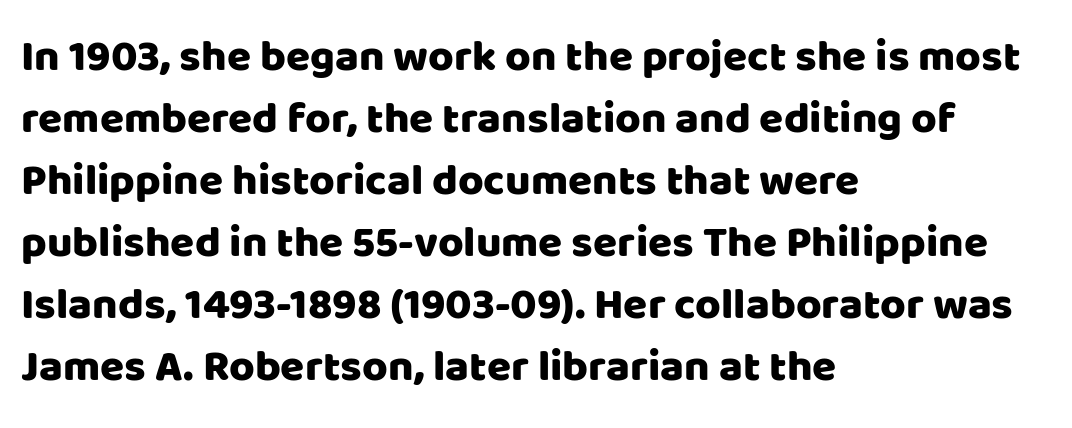
The image shows 44 px sans-serif type, upright; set left-aligned, normal line spacing (1.41x), normal letter spacing, not underlined; low stroke contrast and a large x-height.
